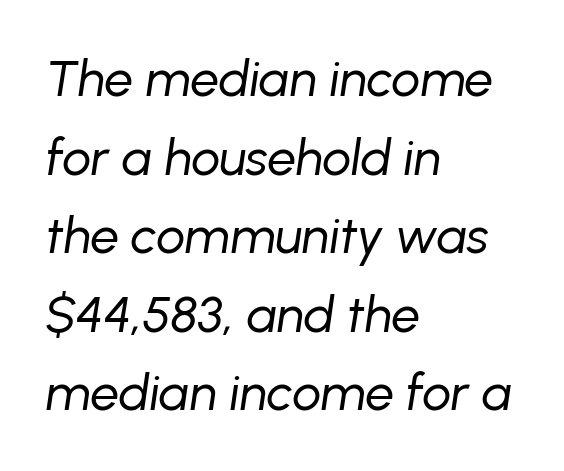
The rendering uses natural spacing where letterforms have individual widths. Quick note: interline space is typical. This rendering leaves character spacing at its baseline value. Counters stay open thanks to moderate or lighter strokes. The compositor pushed each line to the left boundary. Looking at the ascenders, they clearly lean.
